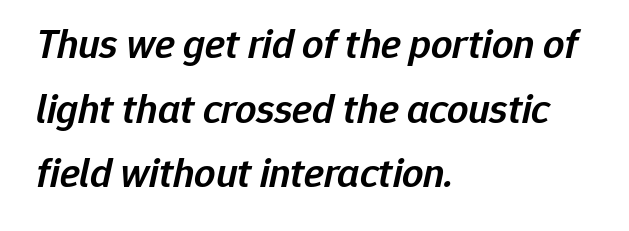
The rendering uses natural spacing where letterforms have individual widths. The rendering uses a moderate line-height, typical for paragraphs. The rendering anchors every line to the left-hand side. Any mark beneath the type? The region is blank. The rendering applies a slant to the glyphs.
